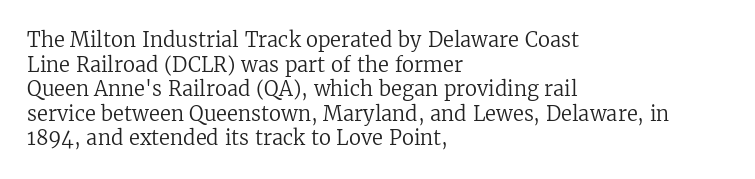
Q: Is the text bold? A: No.
Q: Is the text italic (slanted)? A: No, it is upright.
Q: Is the text underlined? A: No.
Q: How is the paragraph aligned? A: Left-aligned.
Q: Is the spacing between letters normal or unusually wide? A: Normal.
